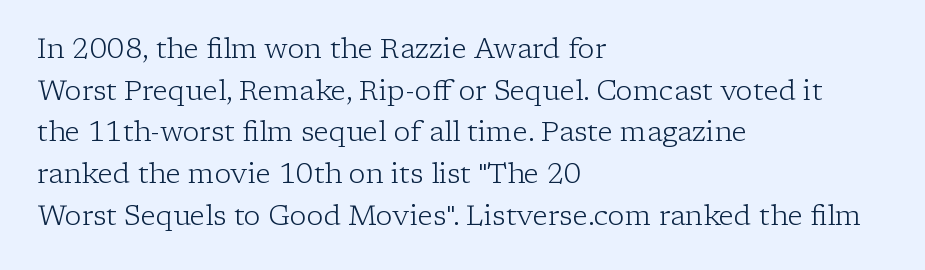
The image shows 28 px light serif type, upright; set left-aligned, normal line spacing (1.49x), normal letter spacing, not underlined; low stroke contrast and a medium x-height.
